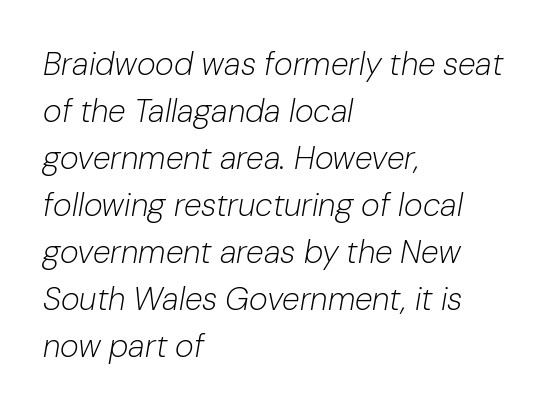
The image shows 32 px light type, italic (leaning right); set left-aligned, normal line spacing (1.47x), normal letter spacing, not underlined; low stroke contrast and a medium x-height.
